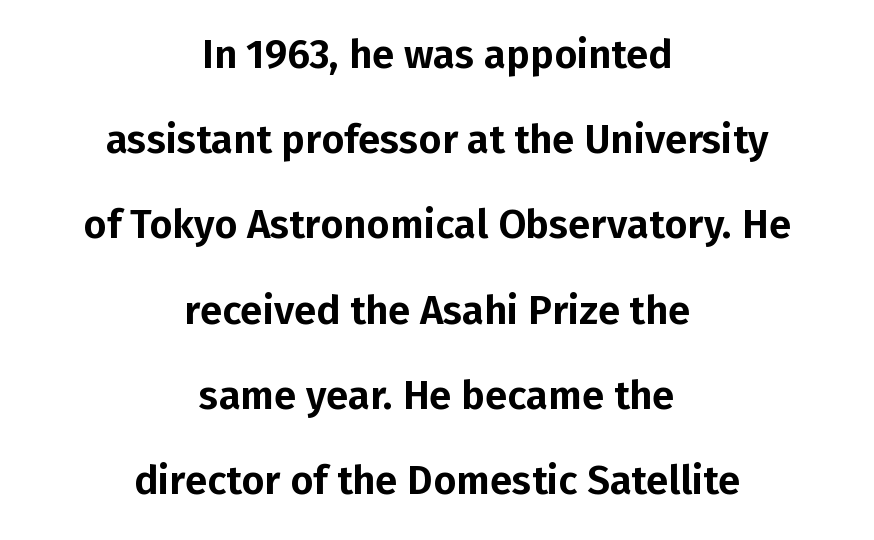
The image shows 40 px sans-serif type, upright; set centered, loose line spacing (2.13x), normal letter spacing, not underlined; low stroke contrast and a medium x-height.
